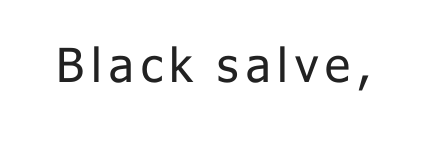
The image shows 47 px regular-weight sans-serif type, upright; set not underlined; low stroke contrast and a medium x-height.
